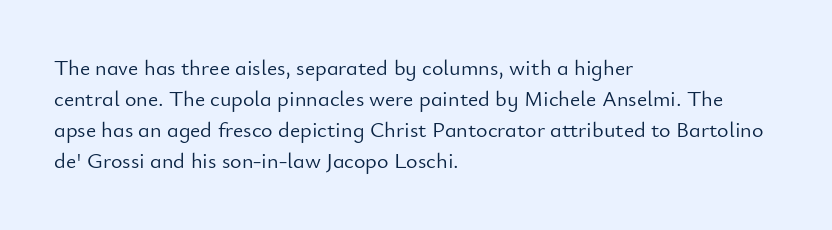
Q: Is the text bold? A: No.
Q: Is the text italic (slanted)? A: No, it is upright.
Q: Is the text underlined? A: No.
Q: How is the paragraph aligned? A: Left-aligned.
Q: Is the spacing between letters normal or unusually wide? A: Normal.
Q: Is the spacing between lines tight, normal or loose? A: Normal.
